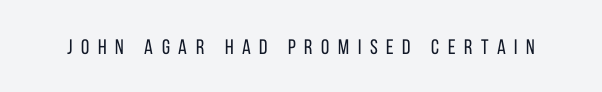
Q: Is the text bold? A: No.
Q: Is the text italic (slanted)? A: No, it is upright.
Q: Is the text underlined? A: No.
Q: Is the spacing between letters normal or unusually wide? A: Unusually wide.
